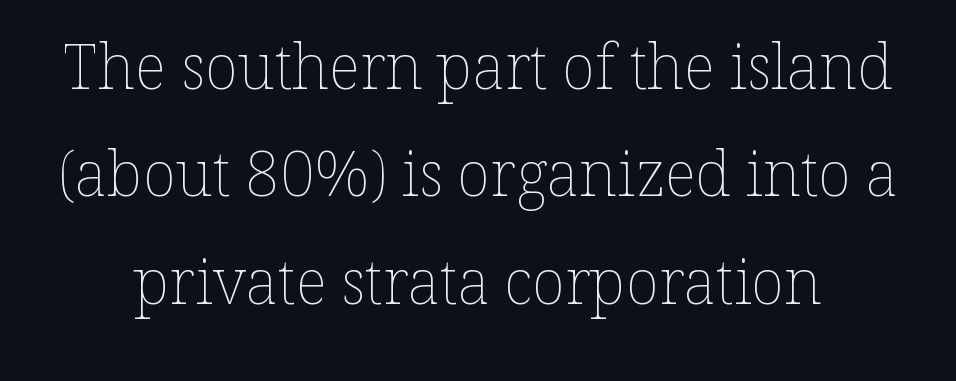
Q: Is the text bold? A: No.
Q: Is the text italic (slanted)? A: No, it is upright.
Q: Is the text underlined? A: No.
Q: Is the spacing between letters normal or unusually wide? A: Normal.
Q: Width (condensed, normal, or wide)? A: Normal.
Q: Stroke contrast? A: Low.
Q: x-height? A: Medium.
Q: Monospaced? A: No.
